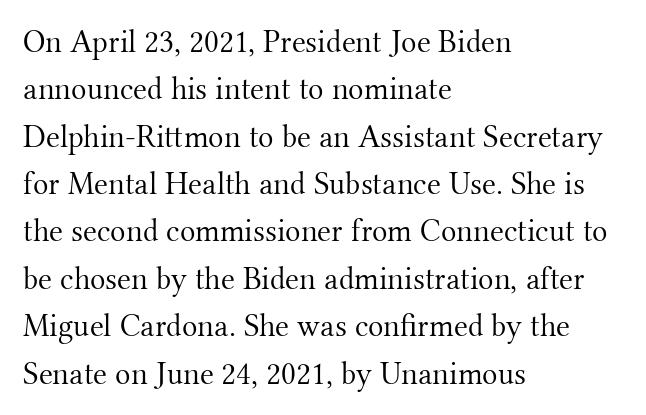
Q: Is the text bold? A: No.
Q: Is the text italic (slanted)? A: No, it is upright.
Q: Is the typeface a serif or a sans-serif typeface? A: Serif.
Q: Is the text underlined? A: No.
Q: How is the paragraph aligned? A: Left-aligned.
Q: Is the spacing between letters normal or unusually wide? A: Normal.
Q: Is the spacing between lines tight, normal or loose? A: Normal.
Q: Width (condensed, normal, or wide)? A: Normal.
Q: Stroke contrast? A: Medium.
Q: x-height? A: Small.
Q: Monospaced? A: No.
